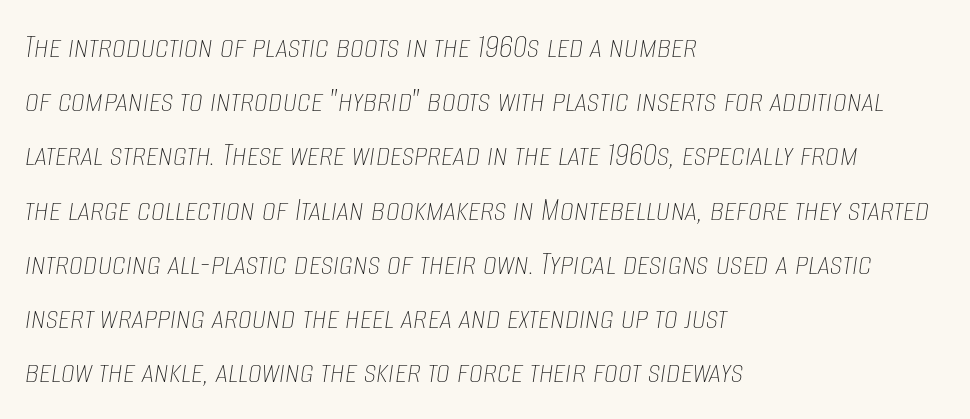
The letters sit at their default tracking, neither squeezed nor spread. The line-height multiplier appears to be the usual default. The gap between lines stays unmarked. Think of a printed novel: that variable character pitch is what you see here. Compared with ordinary roman type, these characters are visibly tilted. Heft: none added — not bold.
